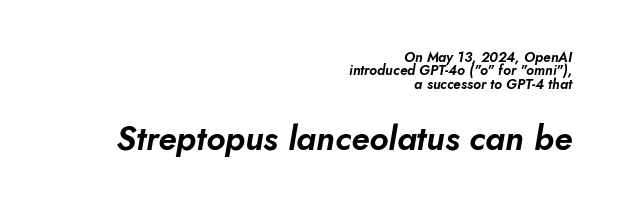
{"italic": "yes", "lean": "right", "slant_degrees": 10, "width": "normal", "stroke_contrast": "low", "x_height": "small", "monospaced": "no", "underline": "no", "align": "right", "line_spacing": "tight", "line_spacing_ratio": 0.95, "letter_spacing": "normal", "letter_spacing_em": 0.0, "larger_block": "second", "size_ratio": 2.43, "glyph_px": 34}
